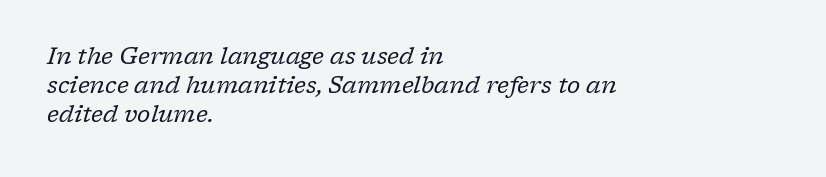
A typesetter would mark this as italic. The weight would be labelled regular, book, light, or lighter still. The ragged edge is on the right, which tells us the setting is flush left. Observe the ordinary spacing: letters are neighbours, not strangers. Notice how descenders clear the ascenders below comfortably — that's standard leading.
